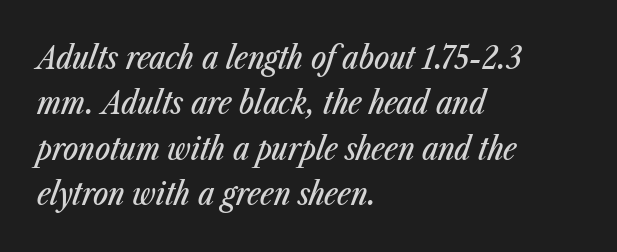
Q: Is the text italic (slanted)? A: Yes, it leans right by about 23 degrees.
Q: Is the text underlined? A: No.
Q: How is the paragraph aligned? A: Left-aligned.
Q: Is the spacing between letters normal or unusually wide? A: Normal.
Q: Is the spacing between lines tight, normal or loose? A: Normal.
Q: Width (condensed, normal, or wide)? A: Condensed.
Q: Stroke contrast? A: Low.
Q: x-height? A: Medium.
Q: Monospaced? A: No.
